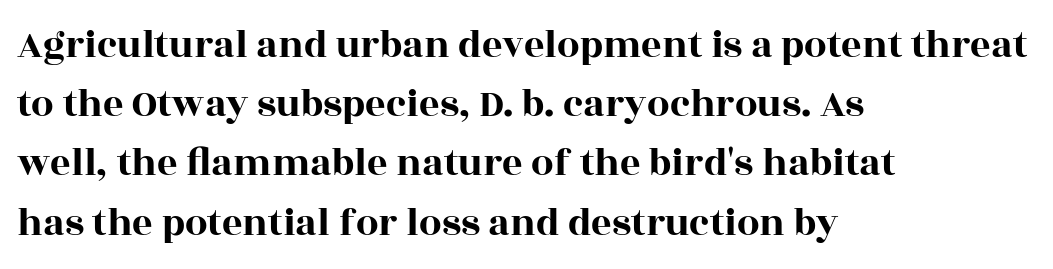
Q: Is the text italic (slanted)? A: No, it is upright.
Q: Is the typeface a serif or a sans-serif typeface? A: Serif.
Q: Is the text underlined? A: No.
Q: How is the paragraph aligned? A: Left-aligned.
Q: Is the spacing between letters normal or unusually wide? A: Normal.
Q: Is the spacing between lines tight, normal or loose? A: Normal.
Q: Width (condensed, normal, or wide)? A: Wide.
Q: x-height? A: Large.
Q: Monospaced? A: No.
